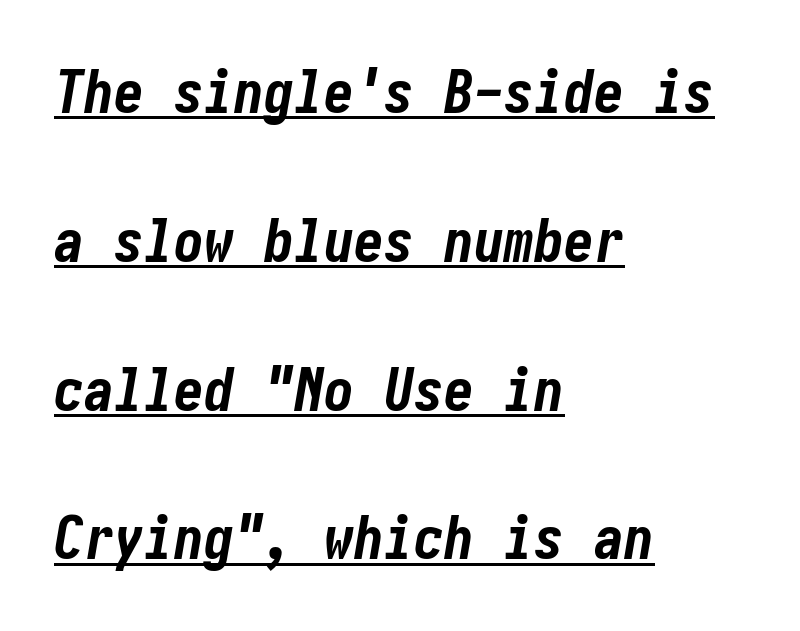
{"italic": "yes", "lean": "right", "slant_degrees": 10, "bold": "yes", "weight": "bold", "width": "condensed", "stroke_contrast": "low", "x_height": "medium", "underline": "yes", "align": "left", "line_spacing": "loose", "line_spacing_ratio": 2.48, "letter_spacing": "normal", "letter_spacing_em": 0.0, "glyph_px": 60}
